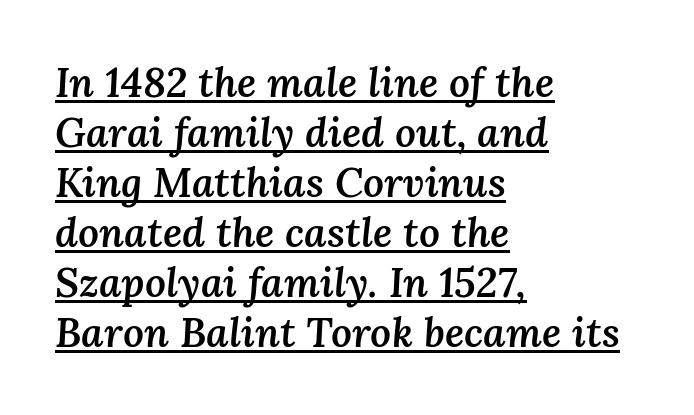
Q: Is the text bold? A: Semi-bold.
Q: Is the text italic (slanted)? A: Yes, it leans right by about 3 degrees.
Q: Is the text underlined? A: Yes.
Q: How is the paragraph aligned? A: Left-aligned.
Q: Is the spacing between letters normal or unusually wide? A: Normal.
Q: Width (condensed, normal, or wide)? A: Normal.
Q: Stroke contrast? A: Medium.
Q: x-height? A: Medium.
Q: Monospaced? A: No.
